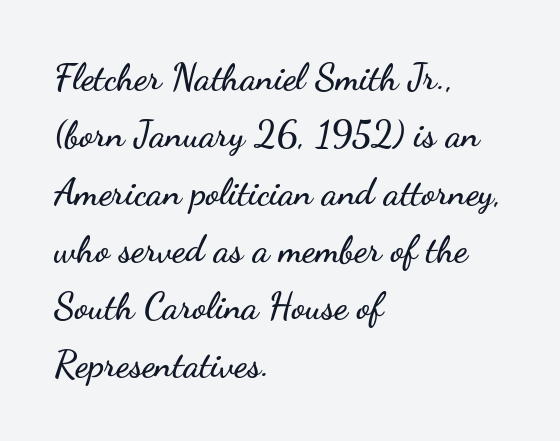
The image shows 37 px wide sans-serif type; set left-aligned, normal line spacing (1.55x), normal letter spacing, not underlined; low stroke contrast and a small x-height.
